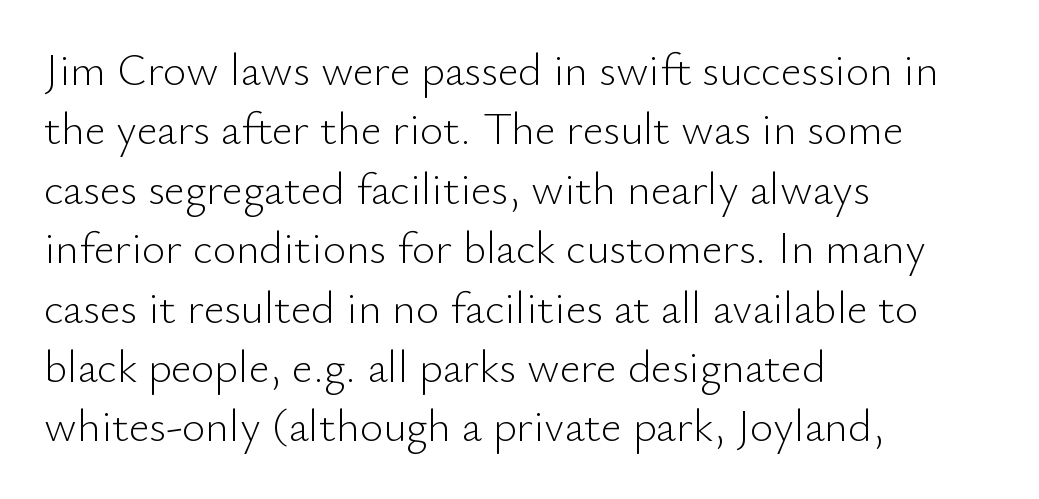
The image shows 45 px light sans-serif type, upright; set left-aligned, normal line spacing (1.32x), normal letter spacing, not underlined; low stroke contrast and a small x-height.
